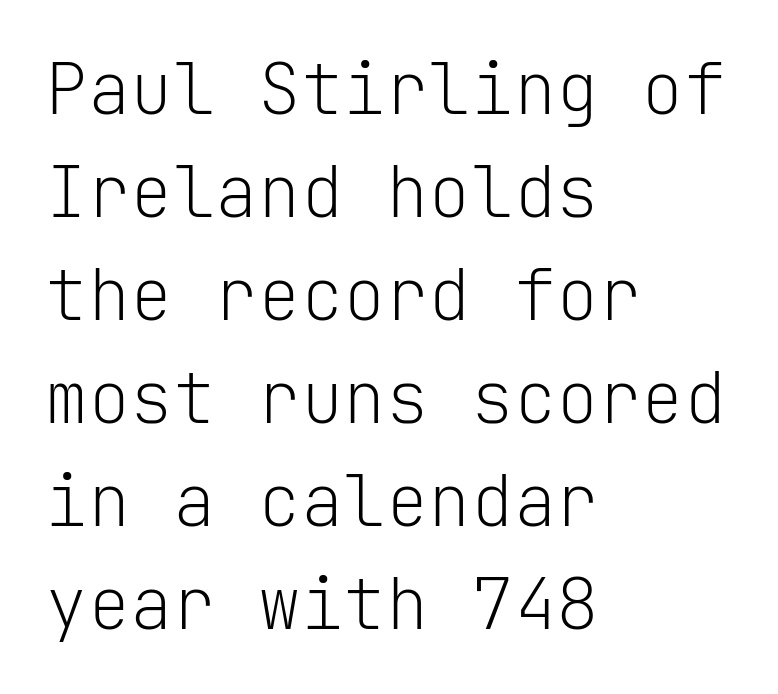
Every character here occupies the same horizontal width, giving the sample a typewriter-like rhythm. The line-height multiplier appears to be the usual default. A clean baseline with only descenders dipping below it. The lettering stays uniformly vertical, giving the passage a roman look.
